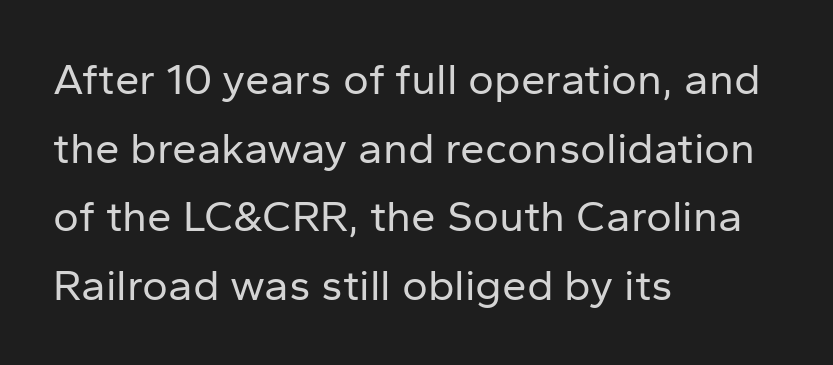
{"serif": "no", "italic": "no", "bold": "no", "weight": "regular", "width": "normal", "stroke_contrast": "low", "x_height": "medium", "monospaced": "no", "underline": "no", "align": "left", "line_spacing": "normal", "line_spacing_ratio": 1.56, "letter_spacing": "normal", "letter_spacing_em": 0.0, "glyph_px": 44}
